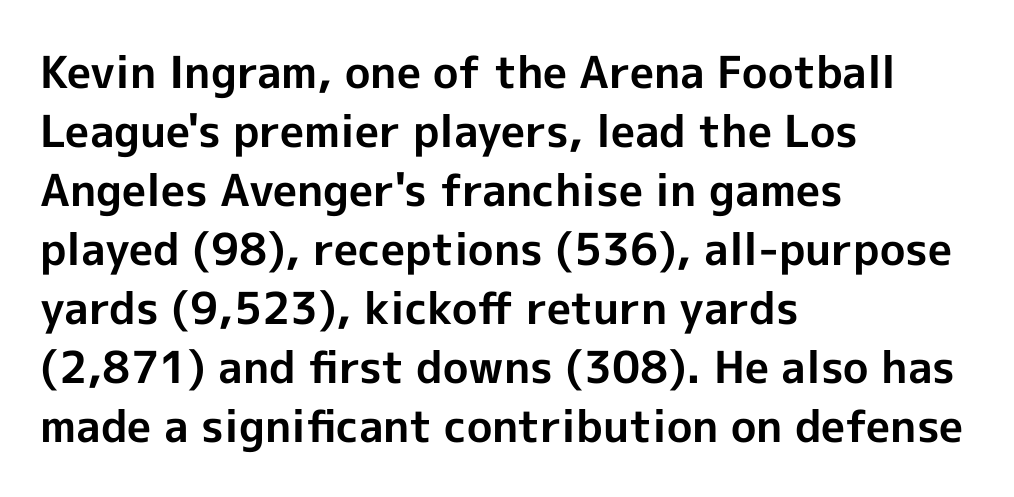
The image shows 44 px bold sans-serif type, upright; set left-aligned, normal line spacing (1.34x), normal letter spacing, not underlined; a medium x-height.
